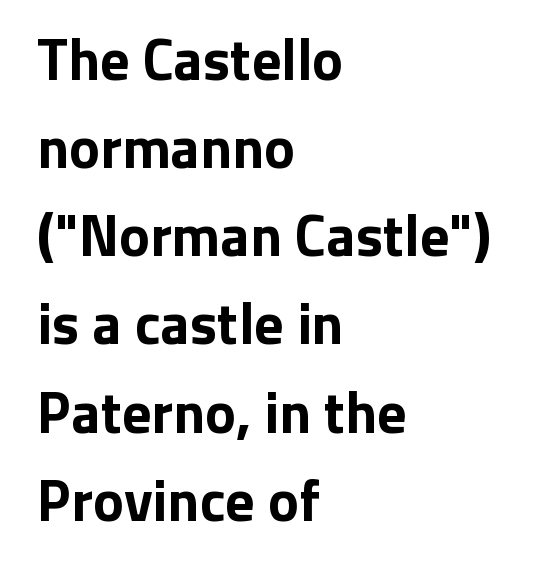
Q: Is the text bold? A: Yes.
Q: Is the text italic (slanted)? A: No, it is upright.
Q: Is the typeface a serif or a sans-serif typeface? A: Sans-serif.
Q: Is the text underlined? A: No.
Q: How is the paragraph aligned? A: Left-aligned.
Q: Is the spacing between letters normal or unusually wide? A: Normal.
Q: Is the spacing between lines tight, normal or loose? A: Normal.
Q: Width (condensed, normal, or wide)? A: Normal.
Q: Stroke contrast? A: Low.
Q: x-height? A: Medium.
Q: Monospaced? A: No.
